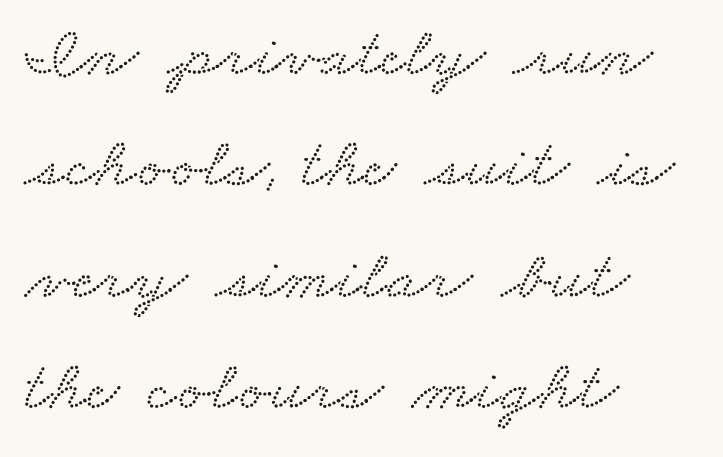
Q: Is the typeface a serif or a sans-serif typeface? A: Serif.
Q: Is the text underlined? A: No.
Q: How is the paragraph aligned? A: Left-aligned.
Q: Is the spacing between letters normal or unusually wide? A: Normal.
Q: Is the spacing between lines tight, normal or loose? A: Normal.
Q: Width (condensed, normal, or wide)? A: Wide.
Q: Stroke contrast? A: Low.
Q: x-height? A: Small.
Q: Monospaced? A: No.
